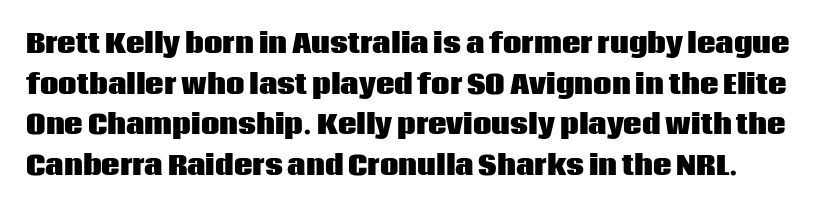
The image shows 26 px bold type, upright; set normal line spacing (1.56x), normal letter spacing, not underlined.
